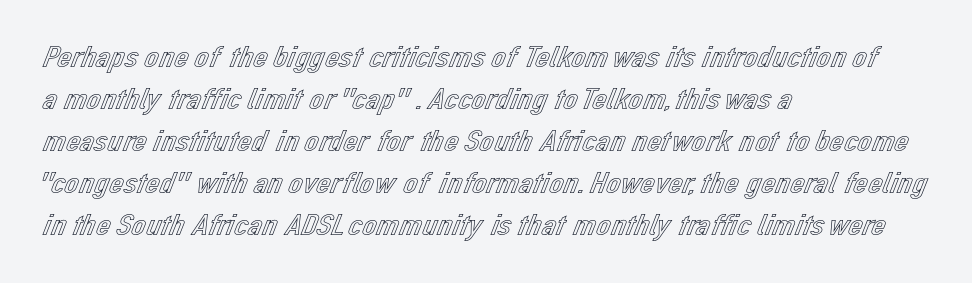
{"width": "normal", "x_height": "medium", "monospaced": "no", "underline": "no", "align": "left", "line_spacing": "normal", "line_spacing_ratio": 1.31, "letter_spacing": "normal", "letter_spacing_em": 0.0, "glyph_px": 32}
